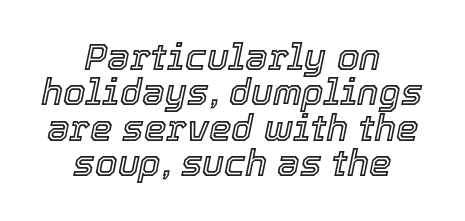
{"italic": "yes", "lean": "right", "slant_degrees": 12, "width": "normal", "x_height": "medium", "monospaced": "no", "underline": "no", "align": "center", "line_spacing": "tight", "line_spacing_ratio": 0.98, "letter_spacing": "normal", "letter_spacing_em": 0.0, "glyph_px": 36}
